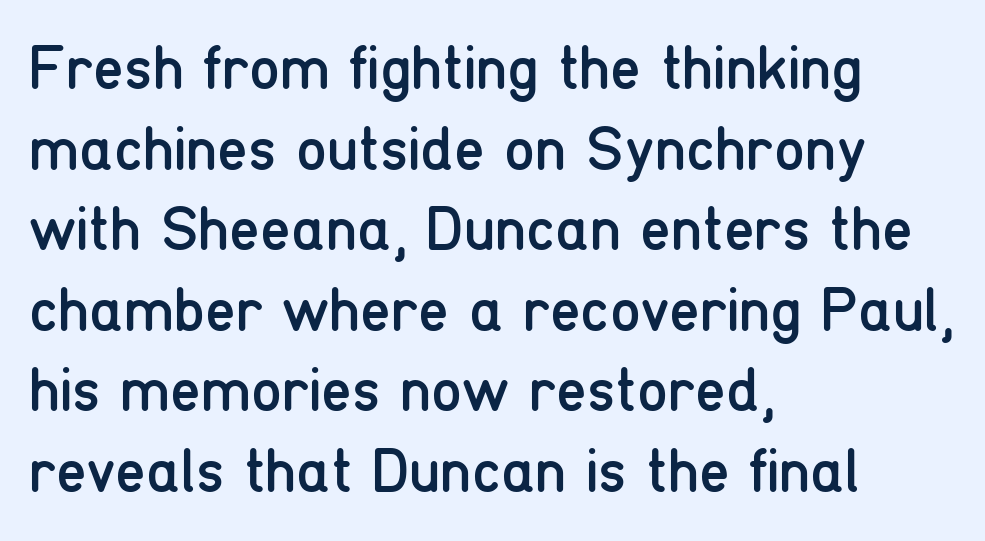
The weight would be labelled regular, book, light, or lighter still. Nope, no serifs anywhere on these letters. Reading down the block, your eye returns to a fixed left position each line. Honestly, the letter spacing is just normal — you wouldn't notice it.
